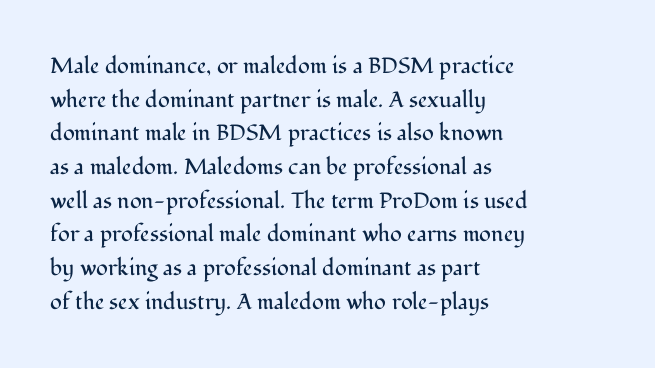
{"italic": "no", "bold": "no", "underline": "no", "align": "left", "line_spacing": "normal", "line_spacing_ratio": 1.53, "letter_spacing": "normal", "letter_spacing_em": 0.0, "glyph_px": 22}
